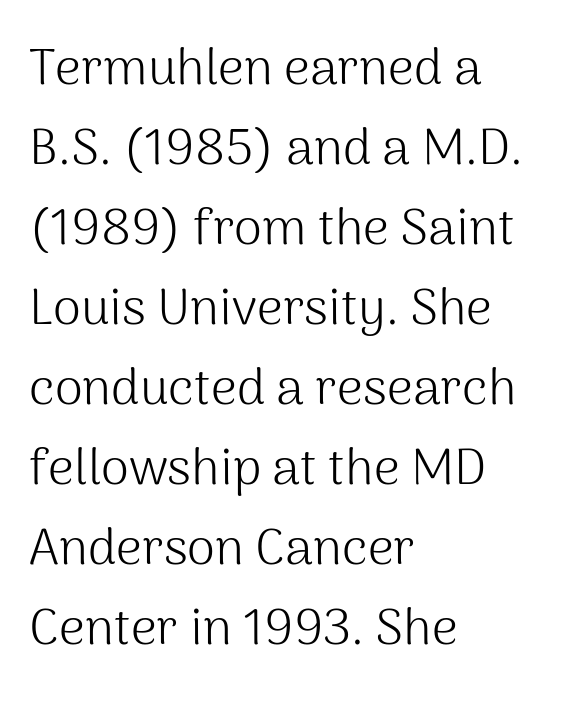
The image shows 51 px light sans-serif type, upright; set left-aligned, normal line spacing (1.57x), normal letter spacing, not underlined; medium stroke contrast and a medium x-height.
